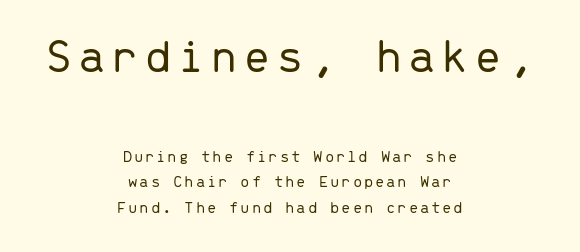
{"serif": "no", "italic": "no", "bold": "no", "weight": "light", "width": "normal", "stroke_contrast": "low", "x_height": "medium", "monospaced": "yes", "underline": "no", "align": "center", "line_spacing": "normal", "line_spacing_ratio": 1.5, "larger_block": "first", "size_ratio": 2.94, "glyph_px": 50}
